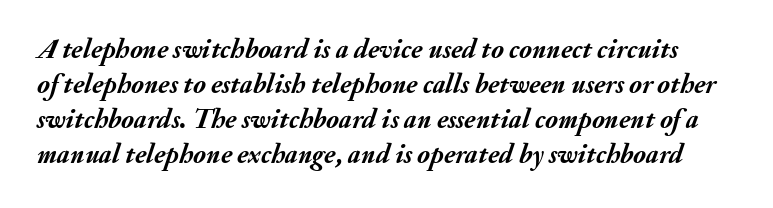
Q: Is the text bold? A: Yes.
Q: Is the text italic (slanted)? A: Yes, it leans right by about 20 degrees.
Q: Is the text underlined? A: No.
Q: Is the spacing between letters normal or unusually wide? A: Normal.
Q: Is the spacing between lines tight, normal or loose? A: Normal.
